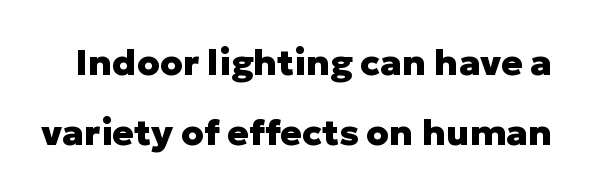
Q: Is the text bold? A: Yes.
Q: Is the text italic (slanted)? A: No, it is upright.
Q: Is the typeface a serif or a sans-serif typeface? A: Sans-serif.
Q: Is the text underlined? A: No.
Q: Is the spacing between letters normal or unusually wide? A: Normal.
Q: Is the spacing between lines tight, normal or loose? A: Loose.
Q: Width (condensed, normal, or wide)? A: Normal.
Q: Stroke contrast? A: Low.
Q: x-height? A: Medium.
Q: Monospaced? A: No.
